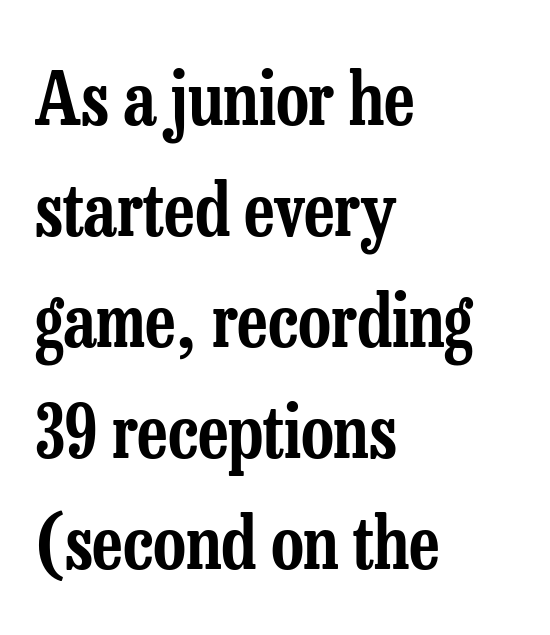
Q: Is the text italic (slanted)? A: No, it is upright.
Q: Is the typeface a serif or a sans-serif typeface? A: Serif.
Q: Is the text underlined? A: No.
Q: How is the paragraph aligned? A: Left-aligned.
Q: Is the spacing between letters normal or unusually wide? A: Normal.
Q: Is the spacing between lines tight, normal or loose? A: Normal.
Q: Width (condensed, normal, or wide)? A: Condensed.
Q: Stroke contrast? A: Low.
Q: x-height? A: Medium.
Q: Monospaced? A: No.
